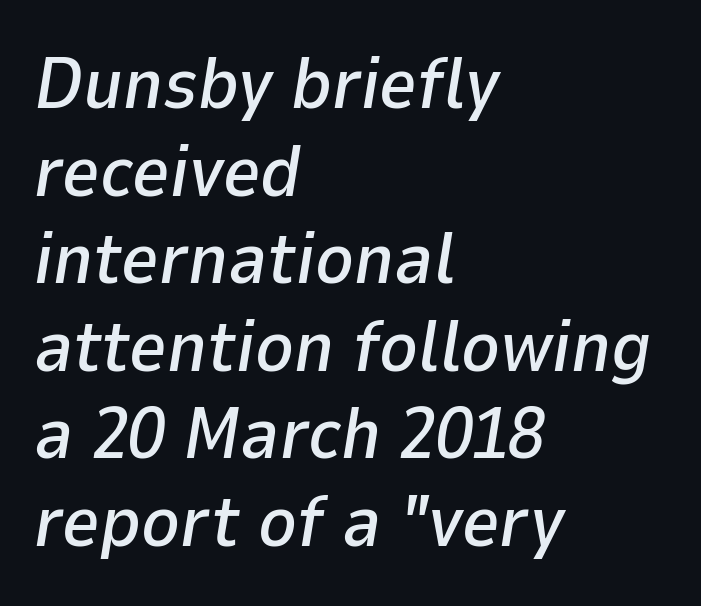
The image shows 73 px text type, italic (leaning right); set left-aligned, line spacing 1.2x, normal letter spacing, not underlined; low stroke contrast and a medium x-height.
